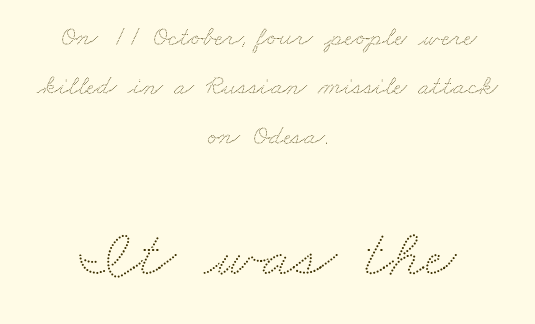
The image shows 69 px wide type; set centered, line spacing 1.76x, normal letter spacing, not underlined; the second (bottom) block is 2.46x larger; low stroke contrast and a small x-height.
